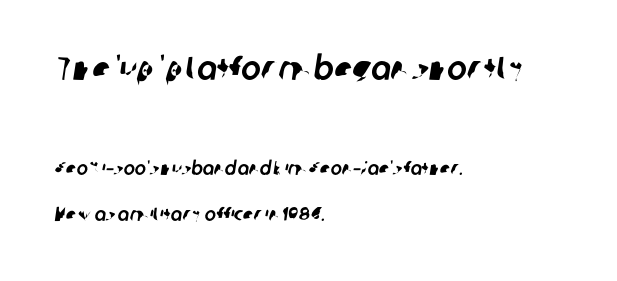
Q: Is the typeface a serif or a sans-serif typeface? A: Sans-serif.
Q: Is the text underlined? A: No.
Q: How is the paragraph aligned? A: Left-aligned.
Q: Is the spacing between letters normal or unusually wide? A: Normal.
Q: Is the spacing between lines tight, normal or loose? A: Loose.
Q: Which block of text is set in a larger size, the first (top) or the second (bottom)? A: The first (top) one.
Q: Width (condensed, normal, or wide)? A: Normal.
Q: Stroke contrast? A: Low.
Q: x-height? A: Medium.
Q: Monospaced? A: No.
